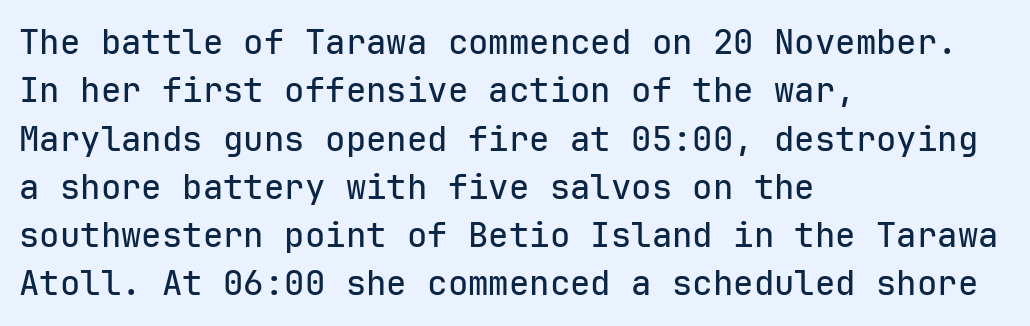
The image shows 34 px sans-serif type, upright, monospaced; set left-aligned, normal line spacing (1.42x), normal letter spacing, not underlined; low stroke contrast and a medium x-height.
